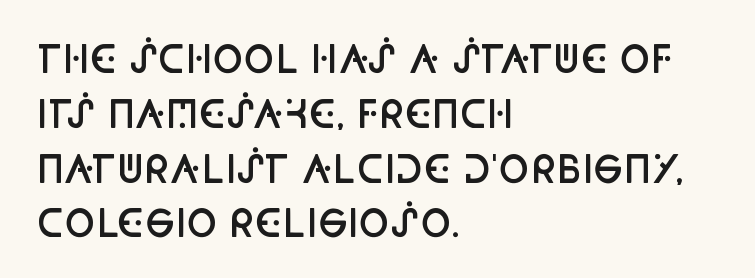
Q: Is the text bold? A: Semi-bold.
Q: Is the text italic (slanted)? A: No, it is upright.
Q: Is the typeface a serif or a sans-serif typeface? A: Sans-serif.
Q: Is the text underlined? A: No.
Q: How is the paragraph aligned? A: Left-aligned.
Q: Is the spacing between letters normal or unusually wide? A: Normal.
Q: Is the spacing between lines tight, normal or loose? A: Normal.
Q: Width (condensed, normal, or wide)? A: Condensed.
Q: Stroke contrast? A: Low.
Q: x-height? A: Large.
Q: Monospaced? A: No.
